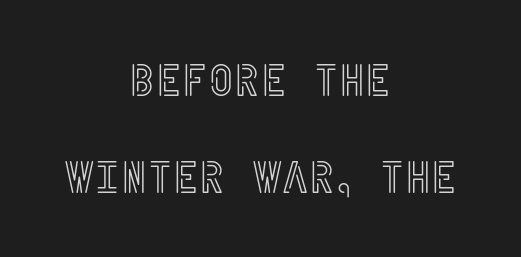
Q: Is the text italic (slanted)? A: No, it is upright.
Q: Is the text underlined? A: No.
Q: How is the paragraph aligned? A: Centered.
Q: Is the spacing between letters normal or unusually wide? A: Normal.
Q: Is the spacing between lines tight, normal or loose? A: Loose.
Q: Width (condensed, normal, or wide)? A: Condensed.
Q: x-height? A: Large.
